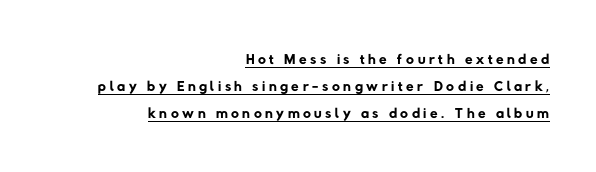
A student would call this right alignment; a typographer would say flush right, rag left. This sample carries an underscore along the baseline area. The weight tops out at a normal text grade.
